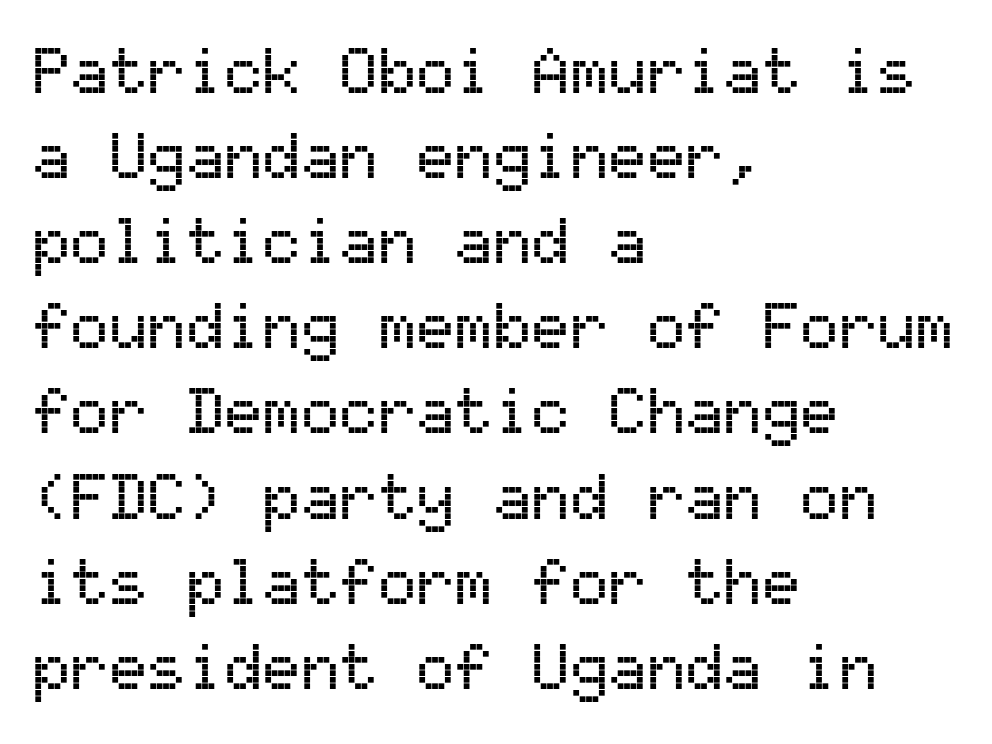
Fixed-width glyphs throughout — classic coding-font behaviour. This is the regular roman posture of the typeface. One glance says typical: line gaps are just what's usual. The type is set solid horizontally, with unmodified tracking. Each letter's strokes conclude bluntly, with no projecting serifs.
